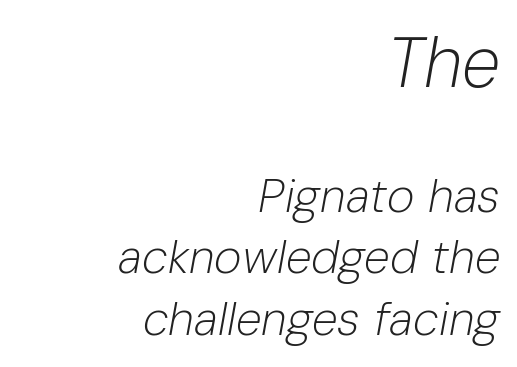
The typeface has the unassuming heft of standard copy or less. The specimen reads as italic at a glance. Spacing verdict: proportional, widths tailored to each character. The passage shown is not underscored anywhere. In this sample the first text group is rendered at the bigger scale.
